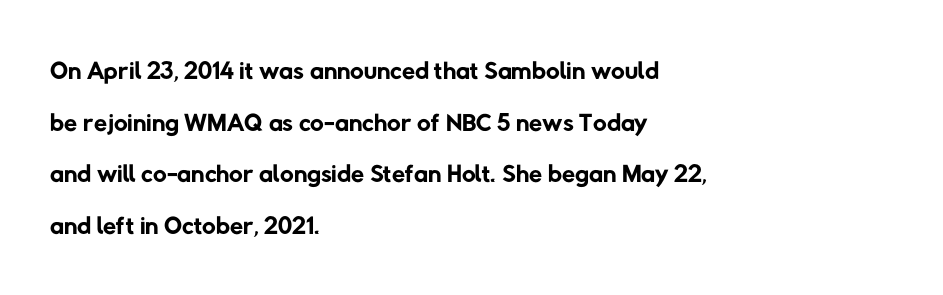
The image shows 38 px regular-weight sans-serif type; set left-aligned, normal line spacing (1.36x), normal letter spacing, not underlined; low stroke contrast and a medium x-height.
